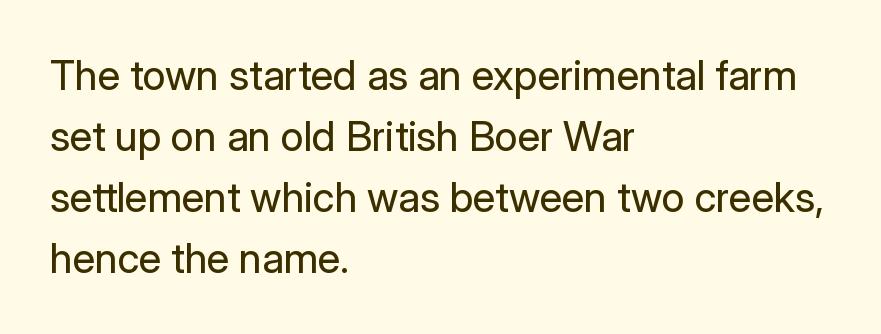
{"serif": "no", "italic": "no", "bold": "no", "weight": "regular", "width": "normal", "stroke_contrast": "low", "x_height": "medium", "monospaced": "no", "underline": "no", "align": "left", "line_spacing": "normal", "line_spacing_ratio": 1.49, "letter_spacing": "normal", "letter_spacing_em": 0.0, "glyph_px": 41}
